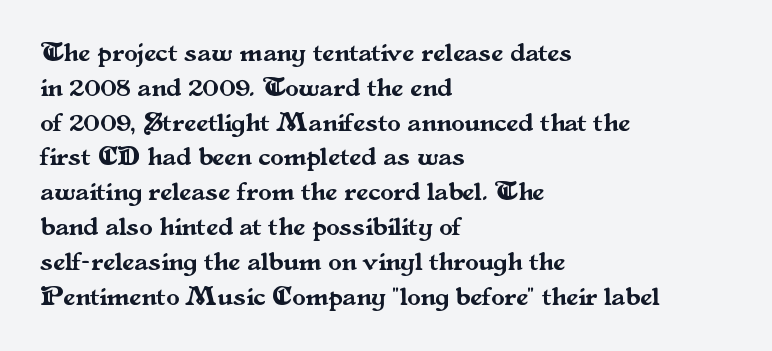
Q: Is the text italic (slanted)? A: No, it is upright.
Q: Is the text underlined? A: No.
Q: How is the paragraph aligned? A: Left-aligned.
Q: Is the spacing between letters normal or unusually wide? A: Normal.
Q: Is the spacing between lines tight, normal or loose? A: Normal.
